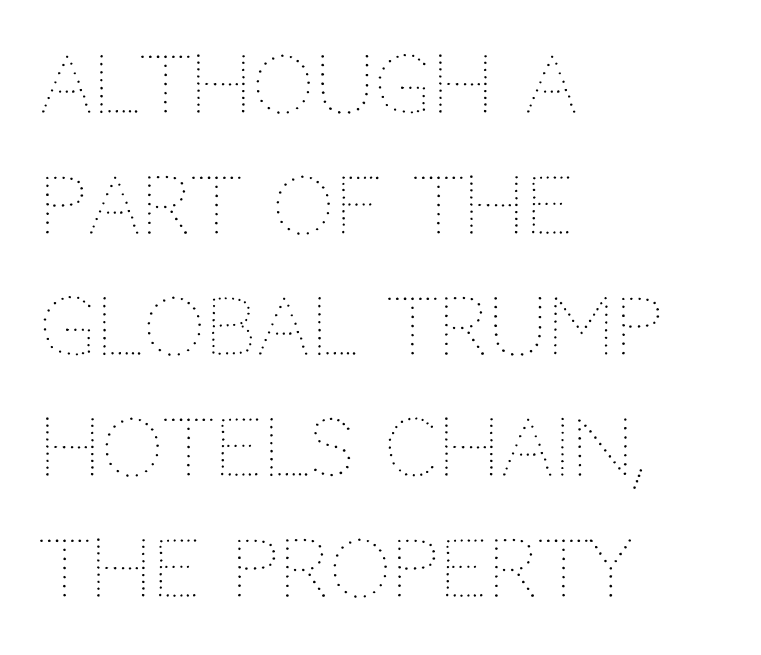
The image shows 78 px thin type, upright; set left-aligned, normal line spacing (1.55x), normal letter spacing, not underlined; medium stroke contrast and a large x-height.
